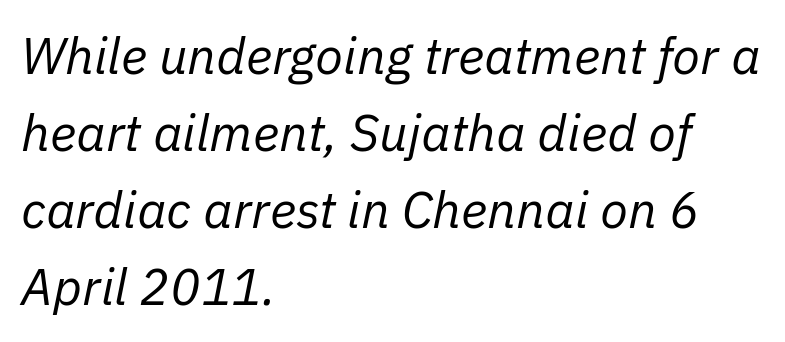
Q: Is the text bold? A: No.
Q: Is the text italic (slanted)? A: Yes, it leans right by about 11 degrees.
Q: Is the text underlined? A: No.
Q: How is the paragraph aligned? A: Left-aligned.
Q: Is the spacing between letters normal or unusually wide? A: Normal.
Q: Is the spacing between lines tight, normal or loose? A: Normal.
Q: Width (condensed, normal, or wide)? A: Normal.
Q: Stroke contrast? A: Low.
Q: x-height? A: Medium.
Q: Monospaced? A: No.
